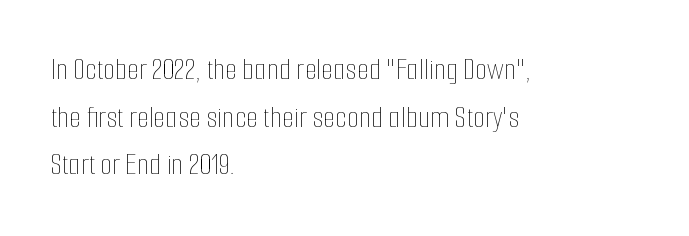
{"italic": "no", "bold": "no", "weight": "thin", "width": "condensed", "stroke_contrast": "low", "x_height": "medium", "monospaced": "no", "underline": "no", "align": "left", "line_spacing": "normal", "line_spacing_ratio": 1.54, "letter_spacing": "normal", "letter_spacing_em": 0.0, "glyph_px": 31}
